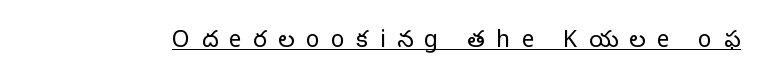
The image shows 23 px text type, upright; set unusually wide letter spacing (+0.49 em), underlined.
